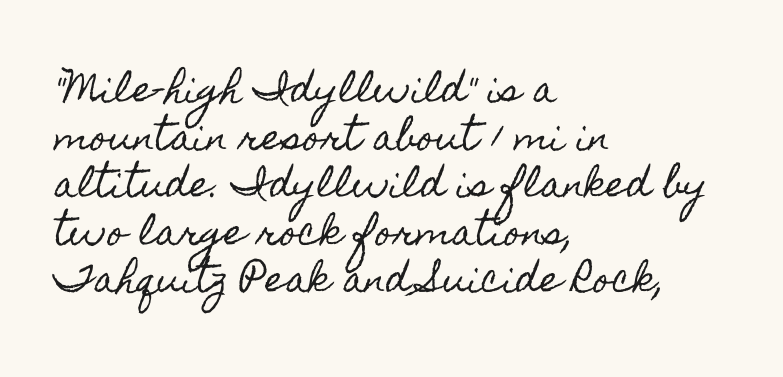
Nobody touched the tracking dial on this one. Only glyphs here, with clear space below each row. Here the designer chose a conventional face with non-uniform glyph widths. Regarding leading, the lines here are spaced in the standard way.
